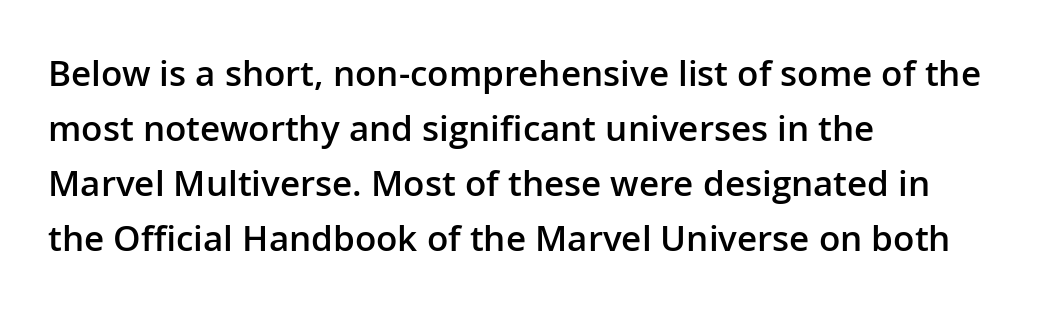
The image shows 35 px semibold sans-serif type, upright; set left-aligned, normal line spacing (1.57x), normal letter spacing, not underlined; low stroke contrast and a medium x-height.
